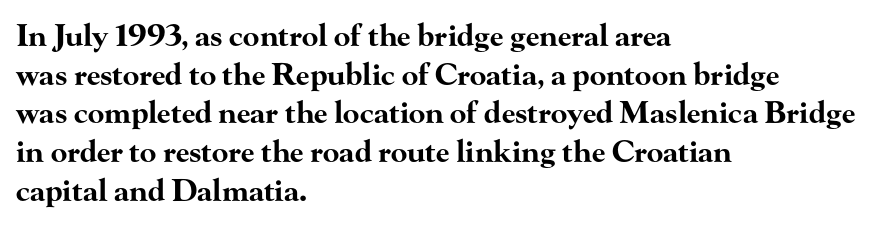
Q: Is the text bold? A: Yes.
Q: Is the text italic (slanted)? A: No, it is upright.
Q: Is the typeface a serif or a sans-serif typeface? A: Serif.
Q: Is the text underlined? A: No.
Q: How is the paragraph aligned? A: Left-aligned.
Q: Is the spacing between letters normal or unusually wide? A: Normal.
Q: Is the spacing between lines tight, normal or loose? A: Normal.
Q: Width (condensed, normal, or wide)? A: Wide.
Q: Stroke contrast? A: High.
Q: x-height? A: Small.
Q: Monospaced? A: No.
